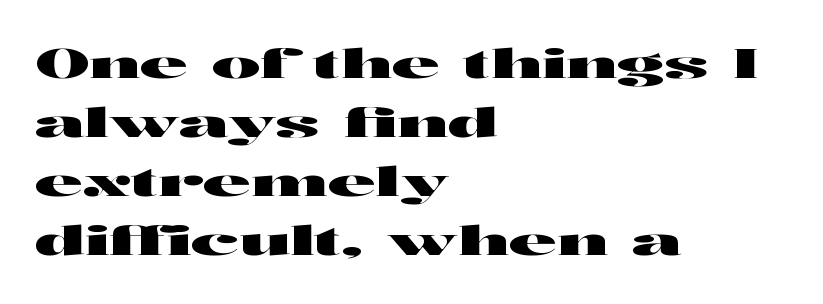
{"serif": "no", "italic": "no", "width": "wide", "stroke_contrast": "high", "x_height": "medium", "monospaced": "no", "underline": "no", "align": "left", "line_spacing": "normal", "line_spacing_ratio": 1.44, "letter_spacing": "normal", "letter_spacing_em": 0.0, "glyph_px": 41}
